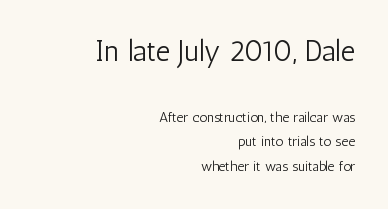
Stroke terminals: plain, sans-serif. This sample uses an upright cut, with every glyph sitting square on the baseline. Underline: absent. Typesetter's note — upper block bumped up in size, lower block left smaller.
